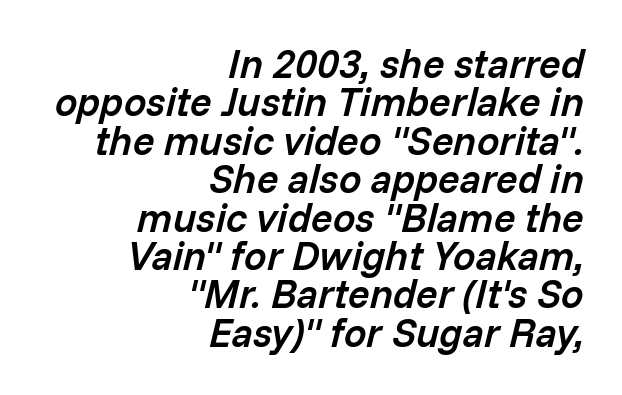
The image shows 40 px semibold type, italic (leaning right); set right-aligned, tight line spacing (0.96x), normal letter spacing, not underlined; low stroke contrast and a medium x-height.
